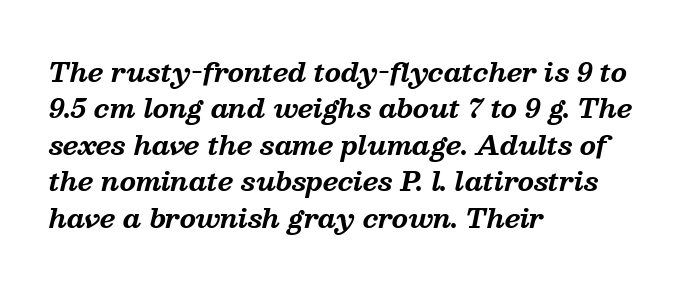
Thick stems and heavy bowls — unmistakably bold. The type is set solid horizontally, with unmodified tracking. Reading down the column, the eye jumps a familiar distance to each next line. The ragged edge is on the right, which tells us the setting is flush left. The space beneath each line is pristine and unruled.
